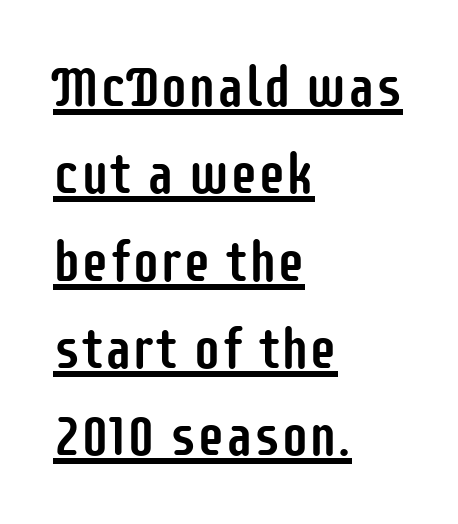
Q: Is the text italic (slanted)? A: No, it is upright.
Q: Is the typeface a serif or a sans-serif typeface? A: Sans-serif.
Q: Is the text underlined? A: Yes.
Q: How is the paragraph aligned? A: Left-aligned.
Q: Is the spacing between letters normal or unusually wide? A: Normal.
Q: Is the spacing between lines tight, normal or loose? A: Normal.
Q: Width (condensed, normal, or wide)? A: Condensed.
Q: Stroke contrast? A: Low.
Q: x-height? A: Large.
Q: Monospaced? A: No.
